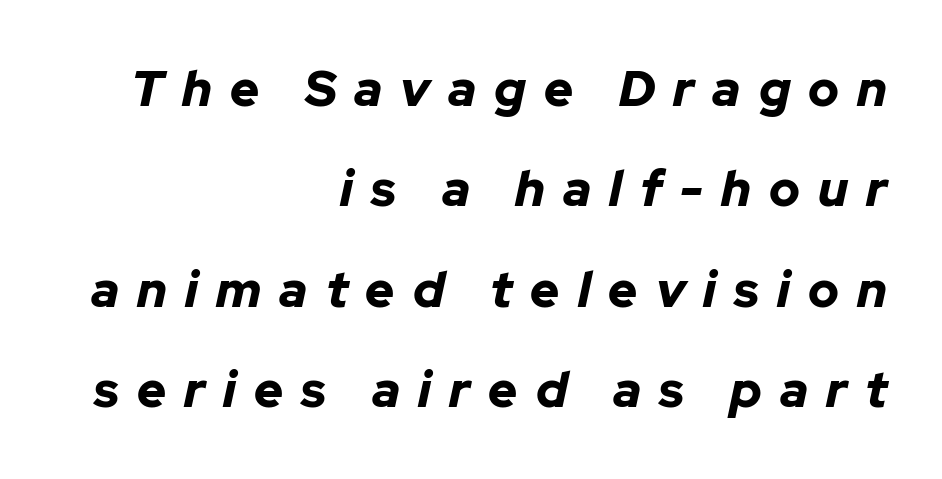
{"italic": "yes", "lean": "right", "slant_degrees": 12, "bold": "yes", "weight": "bold", "width": "normal", "stroke_contrast": "low", "x_height": "medium", "monospaced": "no", "underline": "no", "align": "right", "line_spacing": "loose", "line_spacing_ratio": 2.01, "letter_spacing": "wide", "letter_spacing_em": 0.36, "glyph_px": 50}
